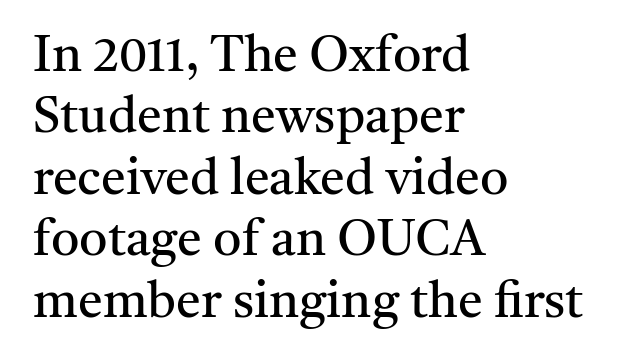
The image shows 50 px regular-weight serif type, upright; set left-aligned, line spacing 1.23x, normal letter spacing, not underlined; medium stroke contrast and a medium x-height.
